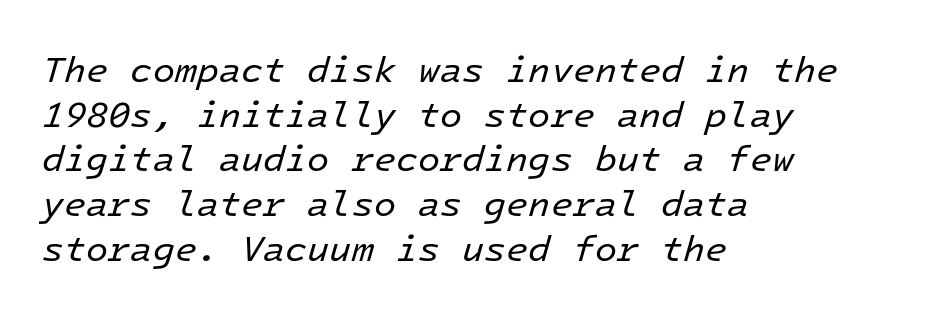
The image shows 36 px regular-weight type, italic (leaning right), monospaced; set left-aligned, line spacing 1.24x, normal letter spacing, not underlined; low stroke contrast and a medium x-height.
